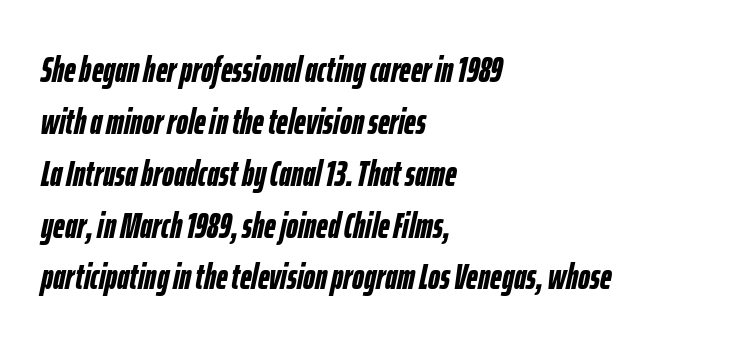
The image shows 36 px semibold, condensed type, italic (leaning right); set left-aligned, normal line spacing (1.44x), normal letter spacing, not underlined; low stroke contrast and a medium x-height.
